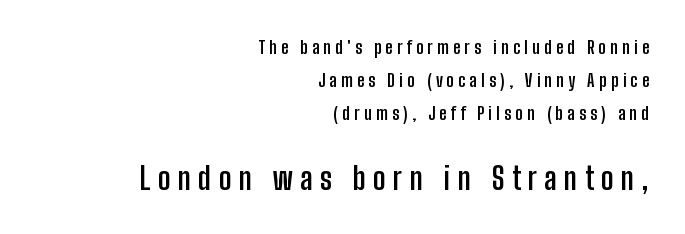
Q: Is the text bold? A: Yes.
Q: Is the text italic (slanted)? A: No, it is upright.
Q: Is the typeface a serif or a sans-serif typeface? A: Sans-serif.
Q: Is the text underlined? A: No.
Q: How is the paragraph aligned? A: Right-aligned.
Q: Is the spacing between letters normal or unusually wide? A: Unusually wide.
Q: Which block of text is set in a larger size, the first (top) or the second (bottom)? A: The second (bottom) one.
Q: Width (condensed, normal, or wide)? A: Condensed.
Q: Stroke contrast? A: Low.
Q: x-height? A: Medium.
Q: Monospaced? A: No.
